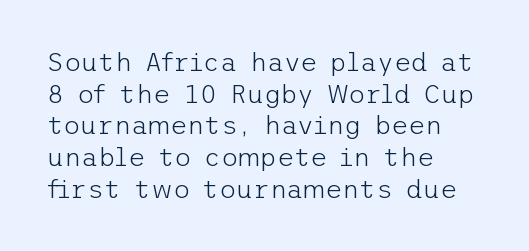
Q: Is the text bold? A: No.
Q: Is the text italic (slanted)? A: No, it is upright.
Q: Is the text underlined? A: No.
Q: How is the paragraph aligned? A: Left-aligned.
Q: Is the spacing between letters normal or unusually wide? A: Normal.
